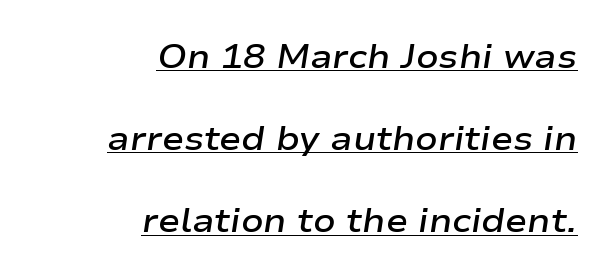
The image shows 33 px semibold, wide type, italic (leaning right); set right-aligned, loose line spacing (2.49x), normal letter spacing, underlined; low stroke contrast and a medium x-height.
